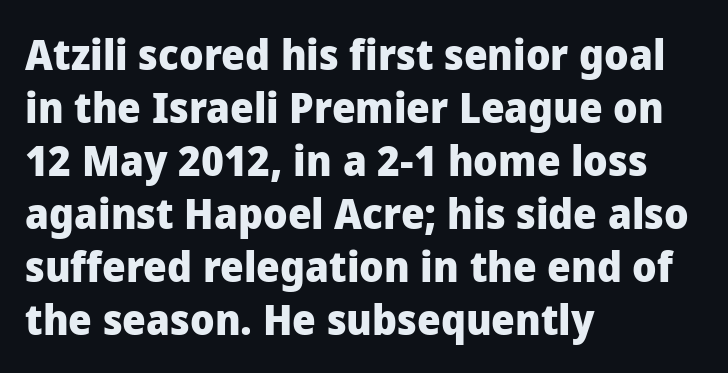
The image shows 42 px heavy sans-serif type, upright; set left-aligned, normal line spacing (1.26x), normal letter spacing, not underlined; low stroke contrast and a medium x-height.
